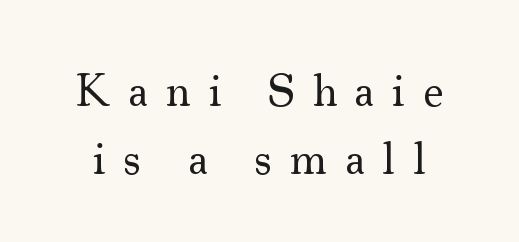
The image shows 47 px regular-weight serif type, upright; set normal line spacing (1.45x), unusually wide letter spacing (+0.38 em), not underlined; medium stroke contrast and a small x-height.
